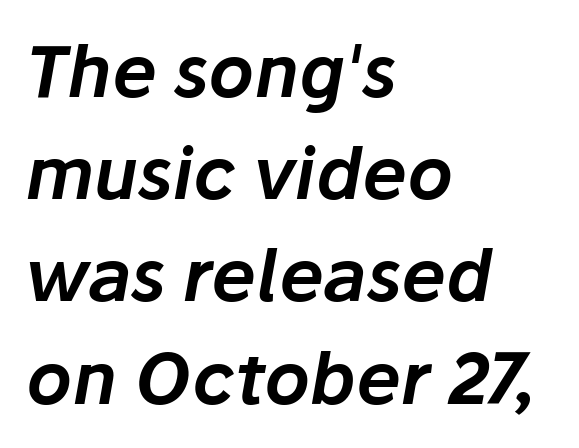
{"italic": "yes", "lean": "right", "slant_degrees": 10, "width": "normal", "stroke_contrast": "low", "x_height": "medium", "monospaced": "no", "underline": "no", "align": "left", "line_spacing": "normal", "line_spacing_ratio": 1.44, "letter_spacing": "normal", "letter_spacing_em": 0.0, "glyph_px": 71}
